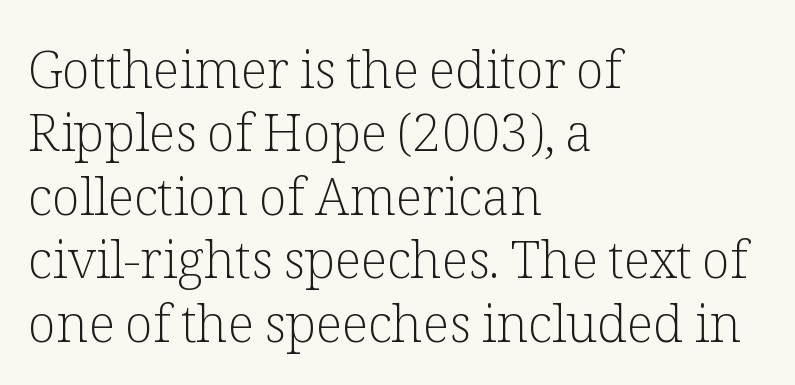
Q: Is the text bold? A: No.
Q: Is the text italic (slanted)? A: No, it is upright.
Q: Is the typeface a serif or a sans-serif typeface? A: Serif.
Q: Is the text underlined? A: No.
Q: How is the paragraph aligned? A: Left-aligned.
Q: Is the spacing between letters normal or unusually wide? A: Normal.
Q: Width (condensed, normal, or wide)? A: Normal.
Q: Stroke contrast? A: Low.
Q: x-height? A: Medium.
Q: Monospaced? A: No.
